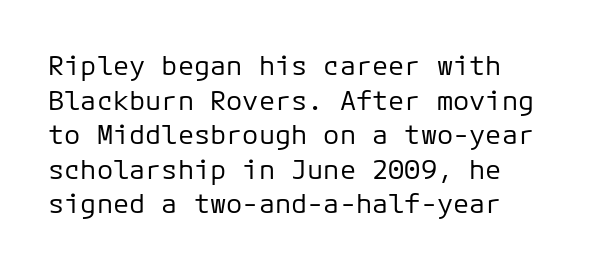
The block of text has a typical density, with ordinary space between rows. Which margin do the lines hug? The left one — the right edge is uneven. The space directly below the letters is spotless. This is the regular roman posture of the typeface. Does extra space separate the letters? No, they use regular spacing.
